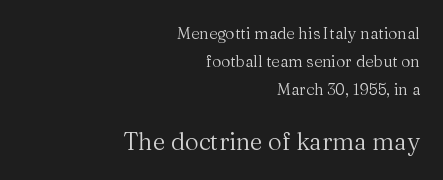
Honestly, there is no underline to notice here at all. The second block has been scaled up relative to the first. This reads as an unemphasized weight, regular at the heaviest. Characters remain perfectly vertical along every line. Line ends are locked; line starts wander. The face used here is rendered with its standard letterfit.
